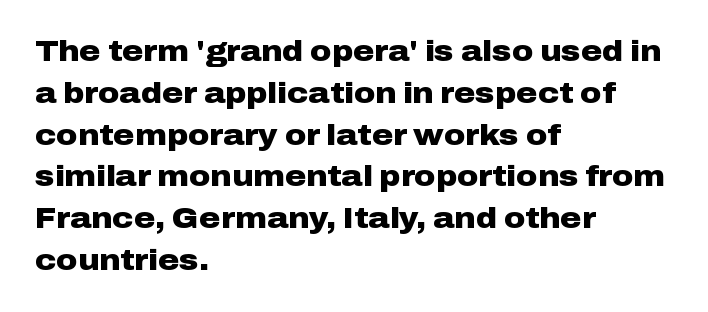
The image shows 29 px heavy, wide sans-serif type, upright; set left-aligned, normal line spacing (1.44x), normal letter spacing, not underlined; low stroke contrast and a medium x-height.
